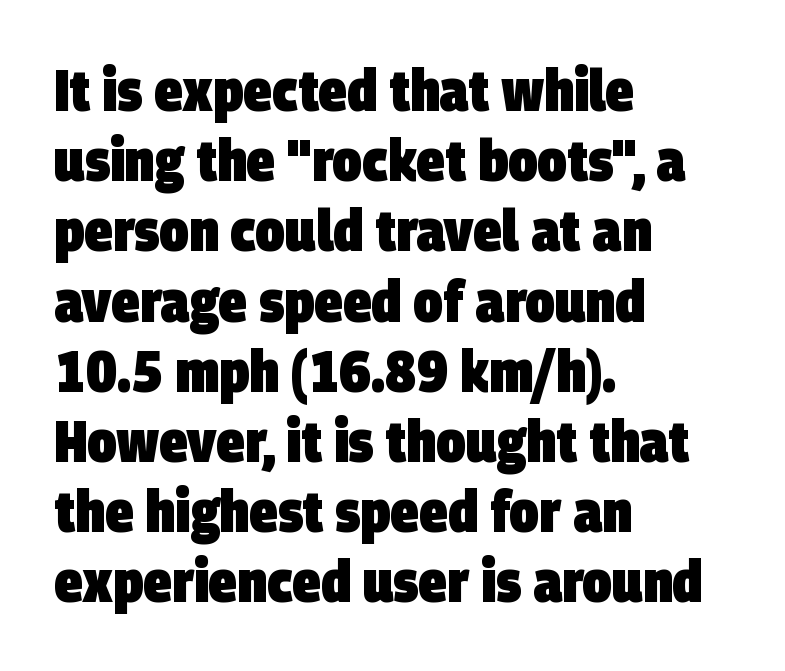
A clean baseline with only descenders dipping below it. The rag falls on the right side of this text block. Examine the stroke ends and you'll find no serifs. The glyphs have the mass of a bold cut.
